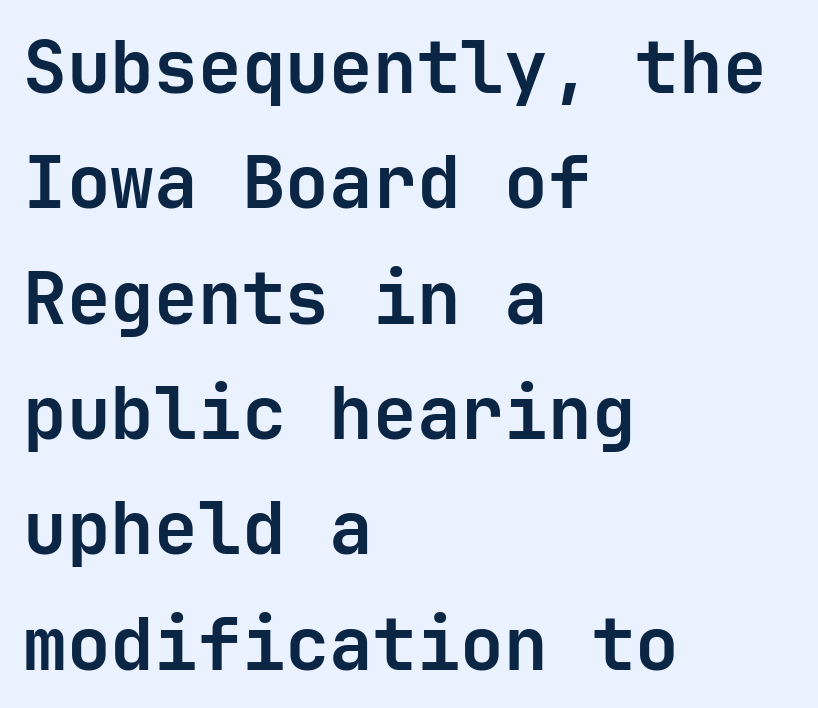
The image shows 73 px semibold sans-serif type, upright; set left-aligned, normal line spacing (1.58x), normal letter spacing, not underlined; low stroke contrast and a medium x-height.
